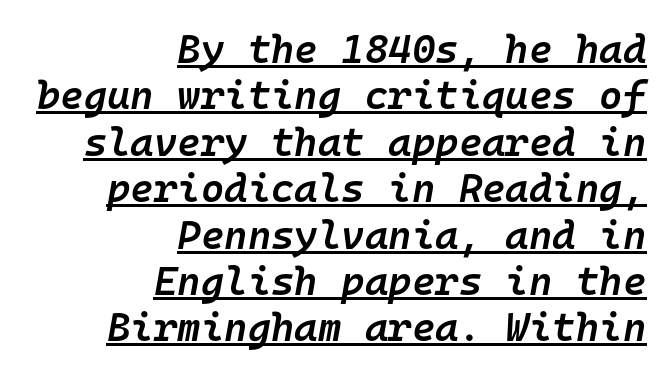
The image shows 40 px semibold type, italic (leaning right), monospaced; set right-aligned, line spacing 1.16x, normal letter spacing, underlined; low stroke contrast and a medium x-height.
